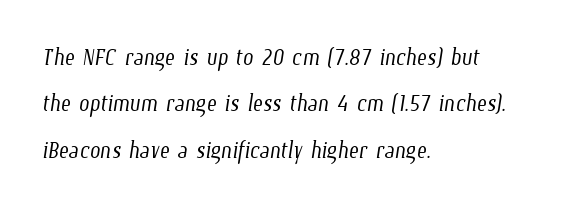
The image shows 30 px light, condensed type; set left-aligned, normal line spacing (1.55x), normal letter spacing, not underlined; low stroke contrast and a medium x-height.
